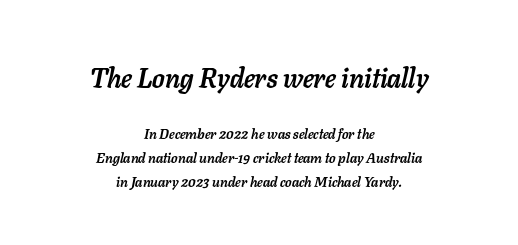
The image shows 27 px bold type, italic (leaning right); set centered, line spacing 1.71x, normal letter spacing, not underlined; the first (top) block is 1.93x larger.
